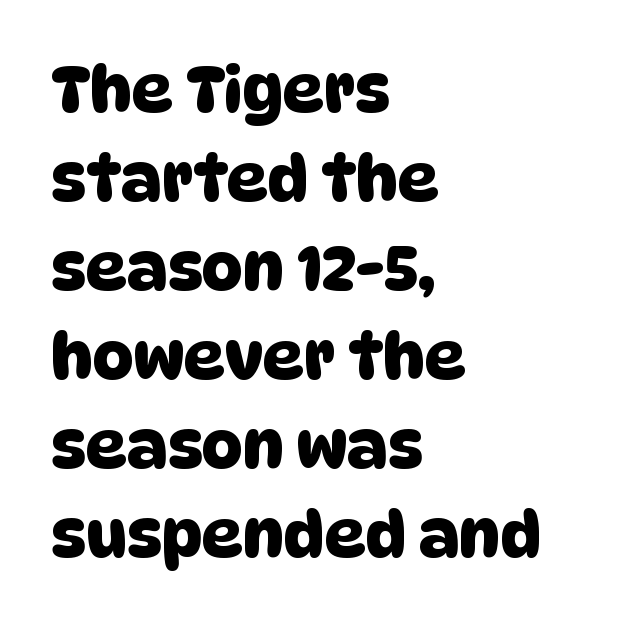
Q: Is the typeface a serif or a sans-serif typeface? A: Sans-serif.
Q: Is the text underlined? A: No.
Q: How is the paragraph aligned? A: Left-aligned.
Q: Is the spacing between letters normal or unusually wide? A: Normal.
Q: Is the spacing between lines tight, normal or loose? A: Normal.
Q: Width (condensed, normal, or wide)? A: Normal.
Q: Stroke contrast? A: Low.
Q: x-height? A: Large.
Q: Monospaced? A: No.
